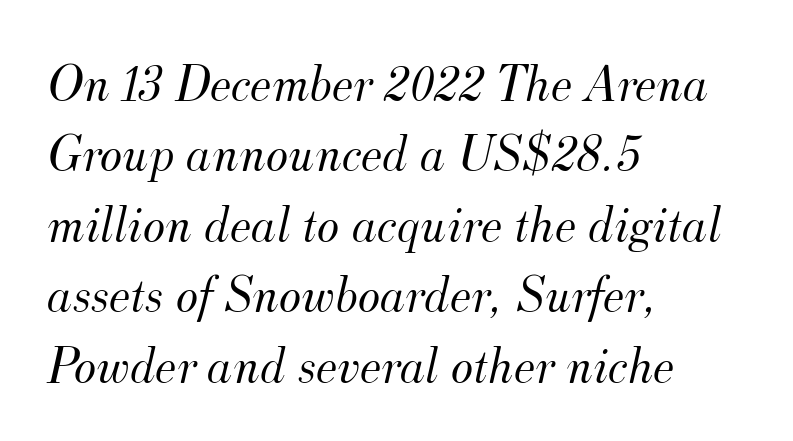
Q: Is the text bold? A: No.
Q: Is the text italic (slanted)? A: Yes, it leans right by about 12 degrees.
Q: Is the typeface a serif or a sans-serif typeface? A: Serif.
Q: Is the text underlined? A: No.
Q: How is the paragraph aligned? A: Left-aligned.
Q: Is the spacing between letters normal or unusually wide? A: Normal.
Q: Is the spacing between lines tight, normal or loose? A: Normal.
Q: Width (condensed, normal, or wide)? A: Normal.
Q: Stroke contrast? A: Medium.
Q: x-height? A: Small.
Q: Monospaced? A: No.
